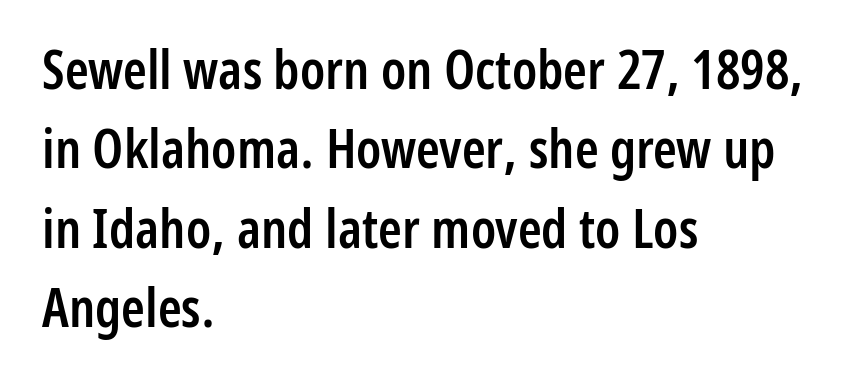
{"serif": "no", "italic": "no", "bold": "semi", "weight": "semibold", "width": "condensed", "stroke_contrast": "low", "x_height": "medium", "monospaced": "no", "underline": "no", "align": "left", "line_spacing": "normal", "line_spacing_ratio": 1.47, "letter_spacing": "normal", "letter_spacing_em": 0.0, "glyph_px": 54}
